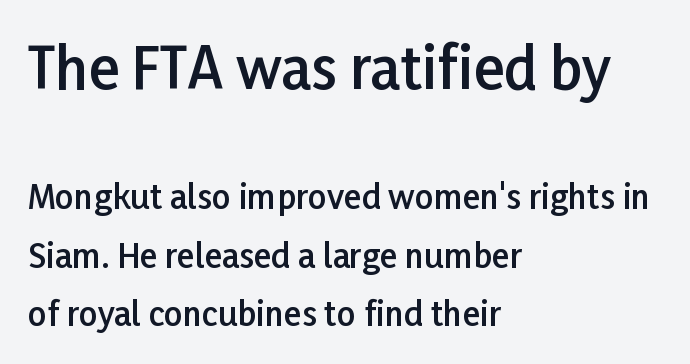
The image shows 57 px semibold sans-serif type, upright; set left-aligned, line spacing 1.77x, normal letter spacing, not underlined; the first (top) block is 1.73x larger; low stroke contrast and a medium x-height.
